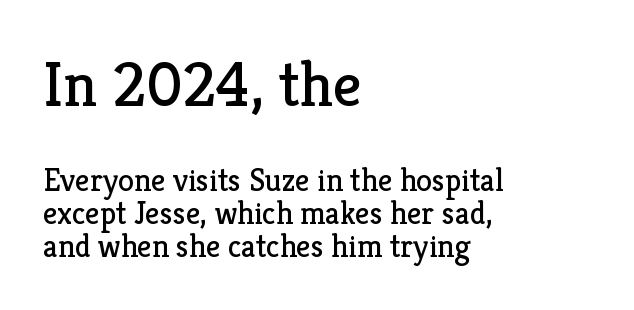
No italicization has been applied; the sample stays upright. What stands out about the letter spacing? Nothing — it is the standard amount. Letters have the restrained weight of plain body copy at most. In CSS terms this would be text-align: left.
